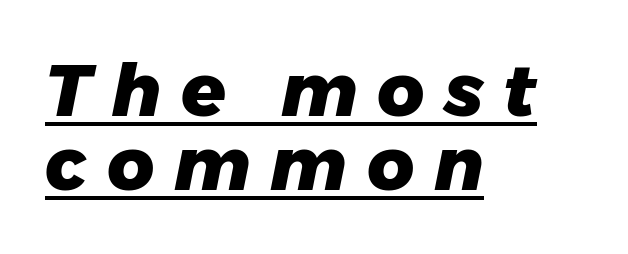
A dark, heavy texture on the line: the type is bold. These lines were composed using italics. Character widths vary here, with narrow letters taking less room than wide ones. Someone cranked the tracking dial way up on this one. What decoration does the sample have? An underline. Closely set lines give the paragraph a compact silhouette.
